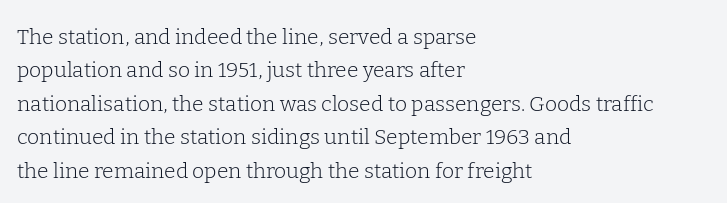
The image shows 21 px text type, upright; set left-aligned, normal line spacing (1.59x), normal letter spacing, not underlined.
